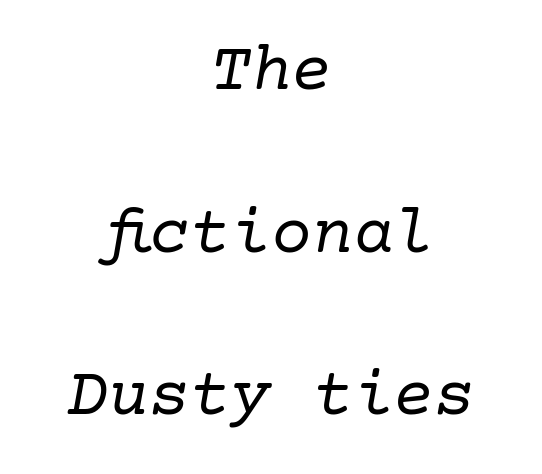
{"serif": "yes", "italic": "yes", "lean": "right", "slant_degrees": 10, "bold": "no", "weight": "regular", "width": "normal", "stroke_contrast": "low", "x_height": "medium", "underline": "no", "align": "center", "line_spacing": "loose", "line_spacing_ratio": 2.39, "letter_spacing": "normal", "letter_spacing_em": 0.0, "glyph_px": 68}
